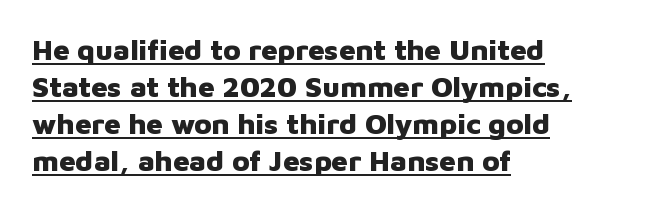
Q: Is the text bold? A: Yes.
Q: Is the text italic (slanted)? A: No, it is upright.
Q: Is the typeface a serif or a sans-serif typeface? A: Sans-serif.
Q: Is the text underlined? A: Yes.
Q: How is the paragraph aligned? A: Left-aligned.
Q: Is the spacing between letters normal or unusually wide? A: Normal.
Q: Is the spacing between lines tight, normal or loose? A: Normal.
Q: Width (condensed, normal, or wide)? A: Normal.
Q: Stroke contrast? A: Low.
Q: x-height? A: Medium.
Q: Monospaced? A: No.
